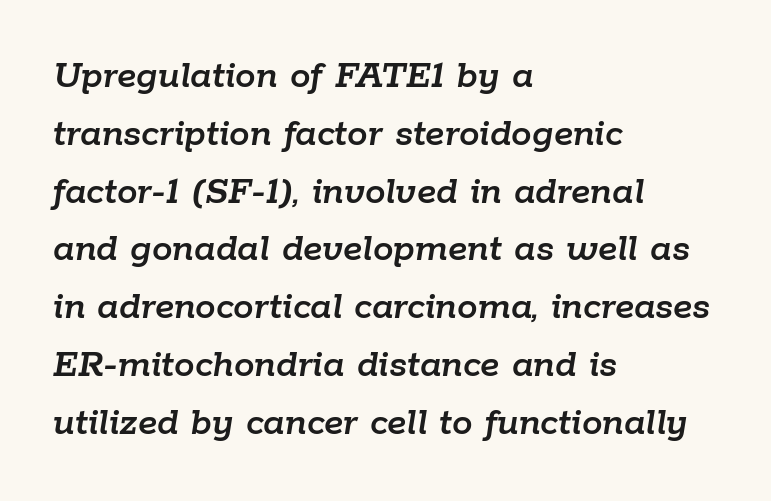
Q: Is the text italic (slanted)? A: Yes, it leans right by about 9 degrees.
Q: Is the text underlined? A: No.
Q: How is the paragraph aligned? A: Left-aligned.
Q: Is the spacing between letters normal or unusually wide? A: Normal.
Q: Is the spacing between lines tight, normal or loose? A: Normal.
Q: Width (condensed, normal, or wide)? A: Normal.
Q: Stroke contrast? A: Low.
Q: x-height? A: Medium.
Q: Monospaced? A: No.
